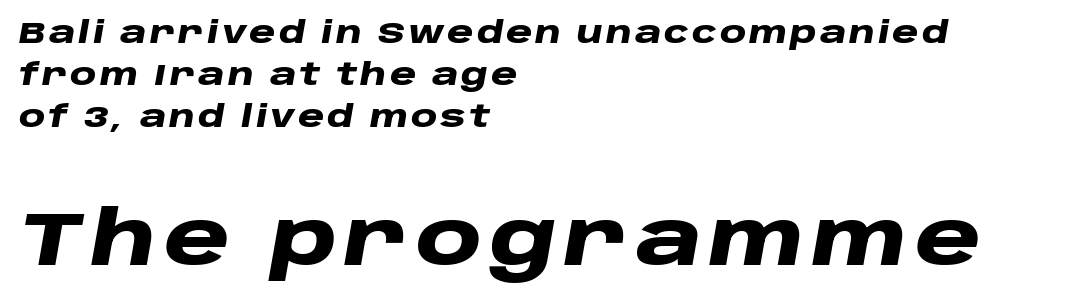
Q: Is the text bold? A: Yes.
Q: Is the text italic (slanted)? A: Yes, it leans right by about 10 degrees.
Q: Is the text underlined? A: No.
Q: How is the paragraph aligned? A: Left-aligned.
Q: Is the spacing between lines tight, normal or loose? A: Normal.
Q: Which block of text is set in a larger size, the first (top) or the second (bottom)? A: The second (bottom) one.
Q: Width (condensed, normal, or wide)? A: Wide.
Q: Stroke contrast? A: Low.
Q: x-height? A: Large.
Q: Monospaced? A: No.
